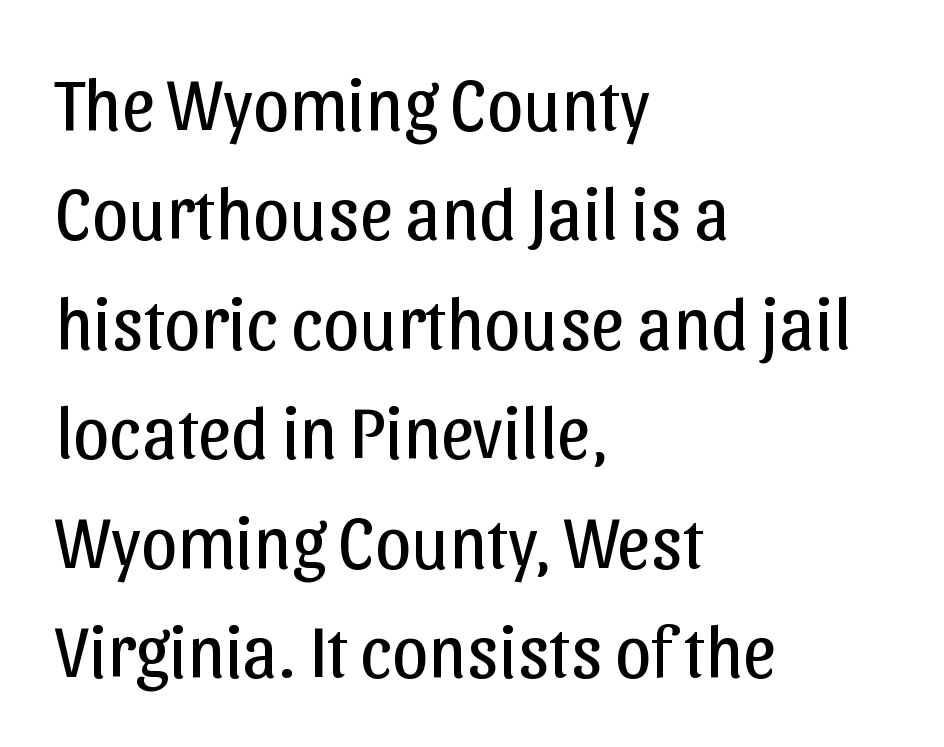
Q: Is the text bold? A: No.
Q: Is the text italic (slanted)? A: No, it is upright.
Q: Is the typeface a serif or a sans-serif typeface? A: Sans-serif.
Q: Is the text underlined? A: No.
Q: How is the paragraph aligned? A: Left-aligned.
Q: Is the spacing between letters normal or unusually wide? A: Normal.
Q: Is the spacing between lines tight, normal or loose? A: Normal.
Q: Width (condensed, normal, or wide)? A: Normal.
Q: Stroke contrast? A: Low.
Q: x-height? A: Medium.
Q: Monospaced? A: No.
